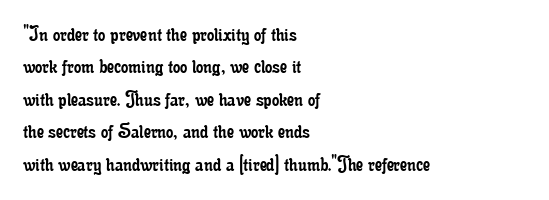
The image shows 23 px text type, upright; set left-aligned, normal line spacing (1.41x), normal letter spacing, not underlined.
